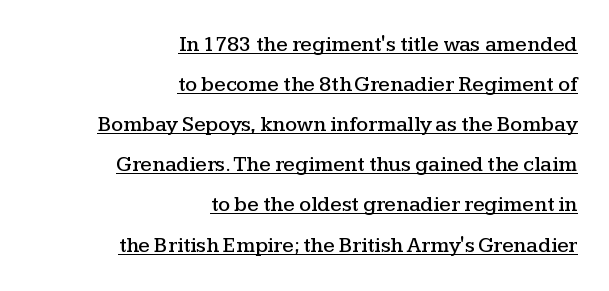
Q: Is the text italic (slanted)? A: No, it is upright.
Q: Is the text underlined? A: Yes.
Q: How is the paragraph aligned? A: Right-aligned.
Q: Is the spacing between letters normal or unusually wide? A: Normal.
Q: Is the spacing between lines tight, normal or loose? A: Loose.
